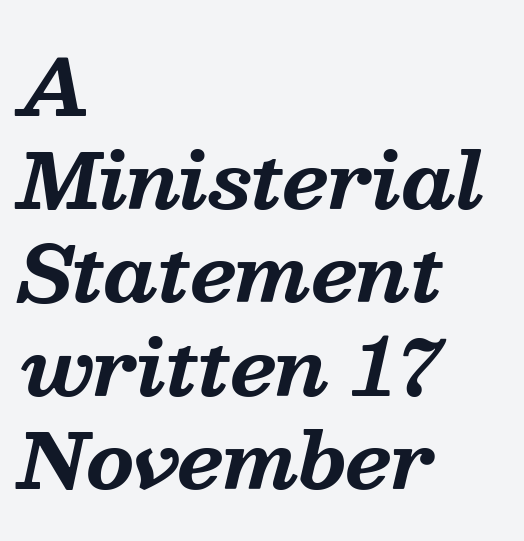
Slanted lettering throughout. Heft: maximum for text — a bold. Letter spacing: default. Proportional: the letters do not fall into vertical columns. Just letters on the line, the space beneath them empty.
